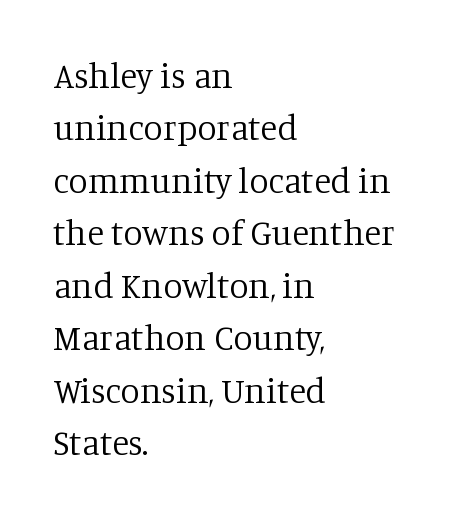
{"serif": "yes", "italic": "no", "bold": "no", "weight": "regular", "width": "normal", "stroke_contrast": "low", "x_height": "large", "monospaced": "no", "underline": "no", "align": "left", "line_spacing": "normal", "line_spacing_ratio": 1.5, "letter_spacing": "normal", "letter_spacing_em": 0.0, "glyph_px": 35}
